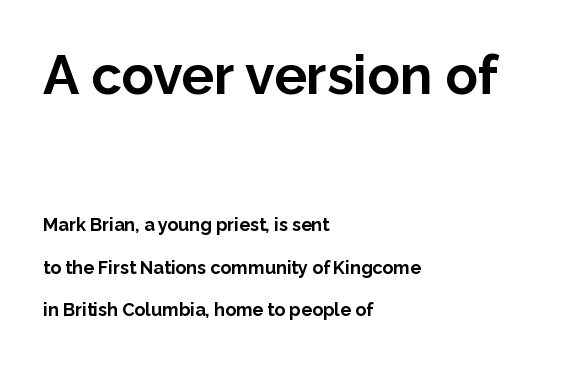
Upright lettering throughout. Is there much room between lines? Yes — plenty of vertical air separates them. Does extra space separate the letters? No, they use regular spacing. The letters advance in unequal steps, a hallmark of proportional type. Regarding serifs, this sample does without them.
